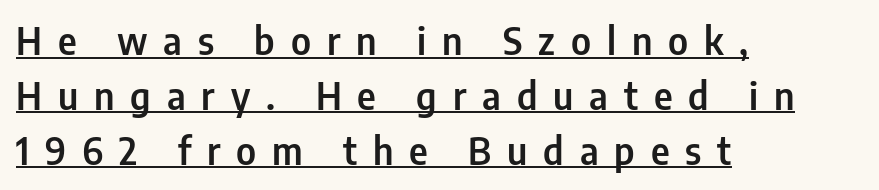
Do the letters lean? They stand straight. Honestly, the letter spacing is so wide it's the main thing you notice. A student would call this left alignment; a typographer would say flush left, rag right. A sans-serif font was chosen for this passage.
